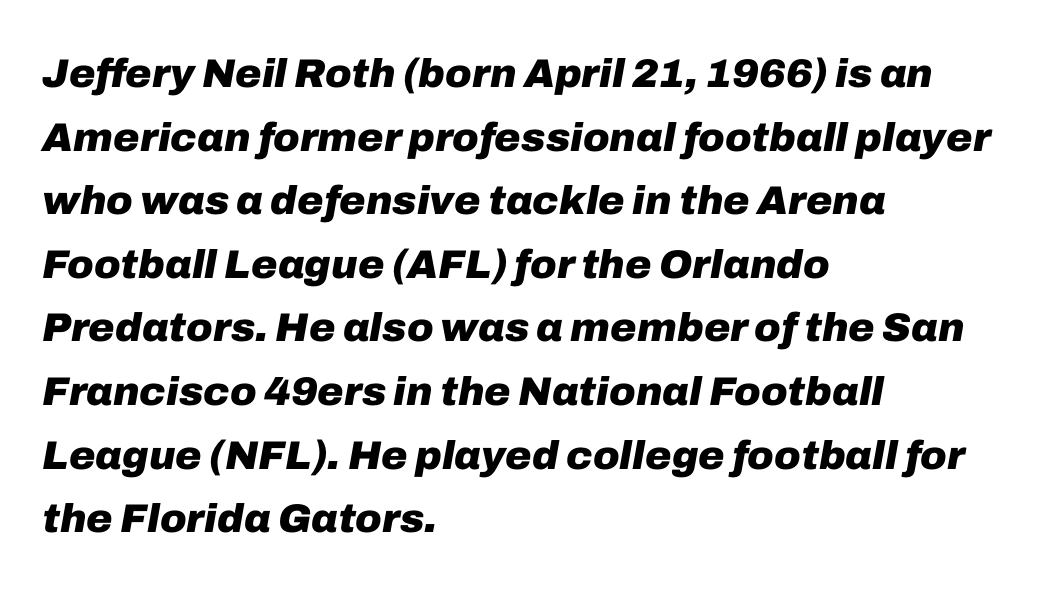
Evenly set lines give the paragraph a standard silhouette. The face used here is proportionally spaced, like ordinary book or web type. Typographic density is high because the face is bold. You could call the tracking neutral — neither tight nor loose.
